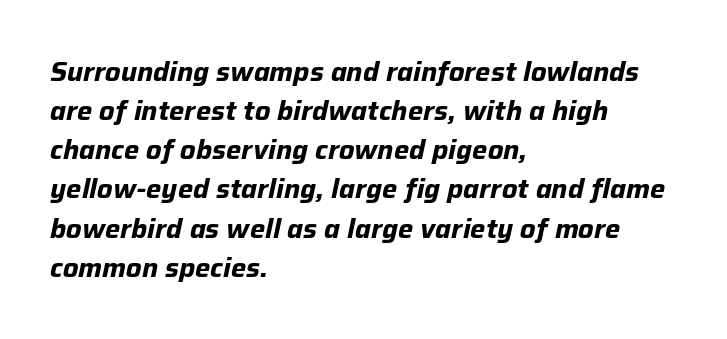
The image shows 27 px bold type, italic (leaning right); set left-aligned, normal line spacing (1.45x), normal letter spacing, not underlined.
